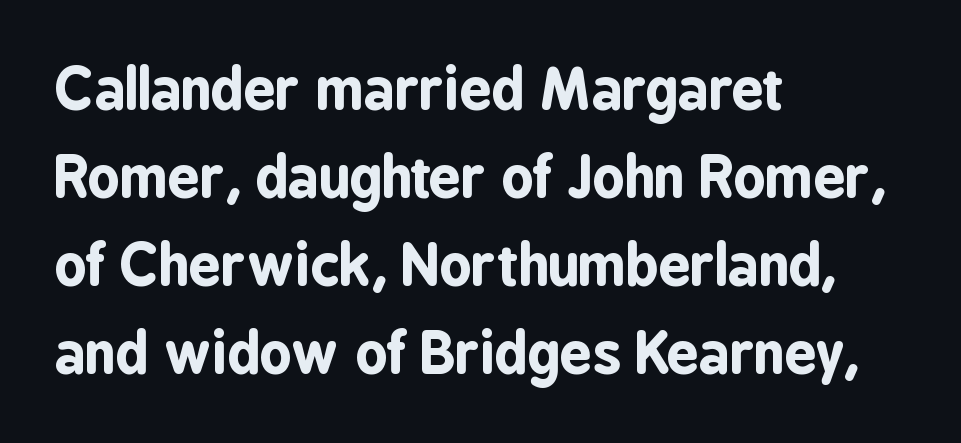
Q: Is the text bold? A: Yes.
Q: Is the text italic (slanted)? A: No, it is upright.
Q: Is the typeface a serif or a sans-serif typeface? A: Sans-serif.
Q: Is the text underlined? A: No.
Q: How is the paragraph aligned? A: Left-aligned.
Q: Is the spacing between letters normal or unusually wide? A: Normal.
Q: Is the spacing between lines tight, normal or loose? A: Normal.
Q: Width (condensed, normal, or wide)? A: Condensed.
Q: Stroke contrast? A: Low.
Q: x-height? A: Medium.
Q: Monospaced? A: No.
